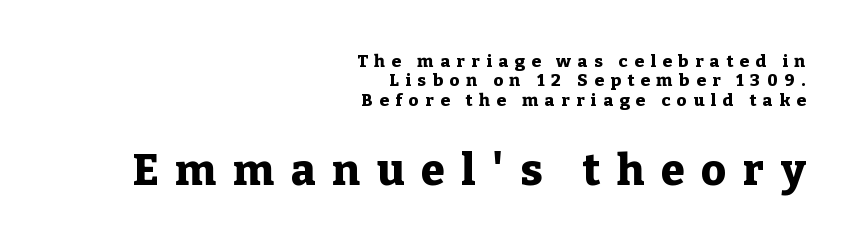
The image shows 43 px heavy serif type, upright; set right-aligned, tight line spacing (1.14x), unusually wide letter spacing (+0.39 em), not underlined; the second (bottom) block is 2.53x larger; low stroke contrast and a medium x-height.
